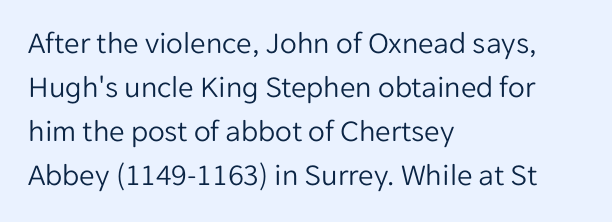
Q: Is the text bold? A: No.
Q: Is the text italic (slanted)? A: No, it is upright.
Q: Is the typeface a serif or a sans-serif typeface? A: Sans-serif.
Q: Is the text underlined? A: No.
Q: How is the paragraph aligned? A: Left-aligned.
Q: Is the spacing between letters normal or unusually wide? A: Normal.
Q: Is the spacing between lines tight, normal or loose? A: Normal.
Q: Width (condensed, normal, or wide)? A: Normal.
Q: Stroke contrast? A: Low.
Q: x-height? A: Medium.
Q: Monospaced? A: No.
